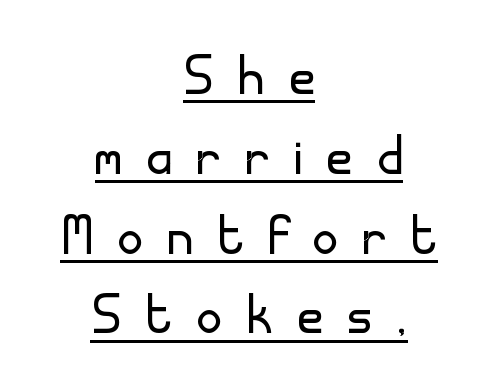
The image shows 70 px light sans-serif type, upright; set centered, tight line spacing (1.14x), unusually wide letter spacing (+0.36 em), underlined; low stroke contrast and a small x-height.
